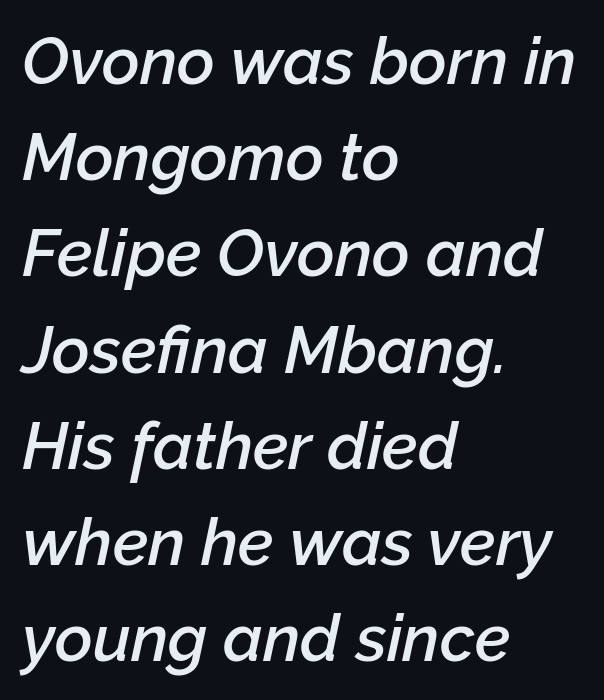
Character widths vary here, with narrow letters taking less room than wide ones. How heavy is the stroke? Medium-heavy — a semibold, shy of bold. Letter spacing: default. The lines sit at an ordinary, default distance from one another. The string is rendered with underlining switched off.
